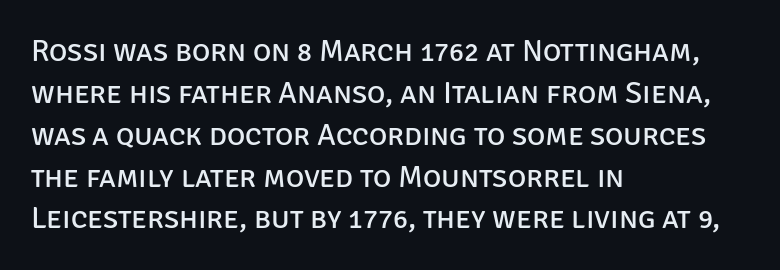
The type family on display is of the sans-serif kind. Stroke mass is kept to a normal reading level or below. Between one letter and the next there's only the usual sliver of space. Posture: vertical. The rendering uses a moderate line-height, typical for paragraphs. Descenders hang freely into open space.
